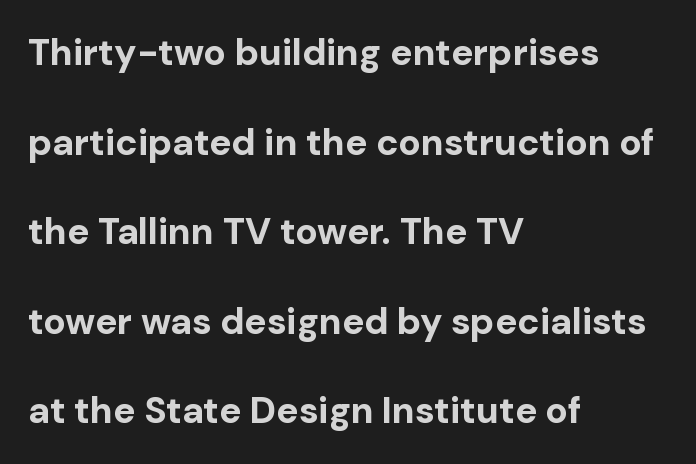
The baseline area is clear. The designer went with a sans here, leaving each stem footless. What's the leading like? Stretched, with rows far apart. Nothing unusual about the tracking: characters are spaced as the font intends. Looks like regular typesetting: each glyph gets only the width it needs.
